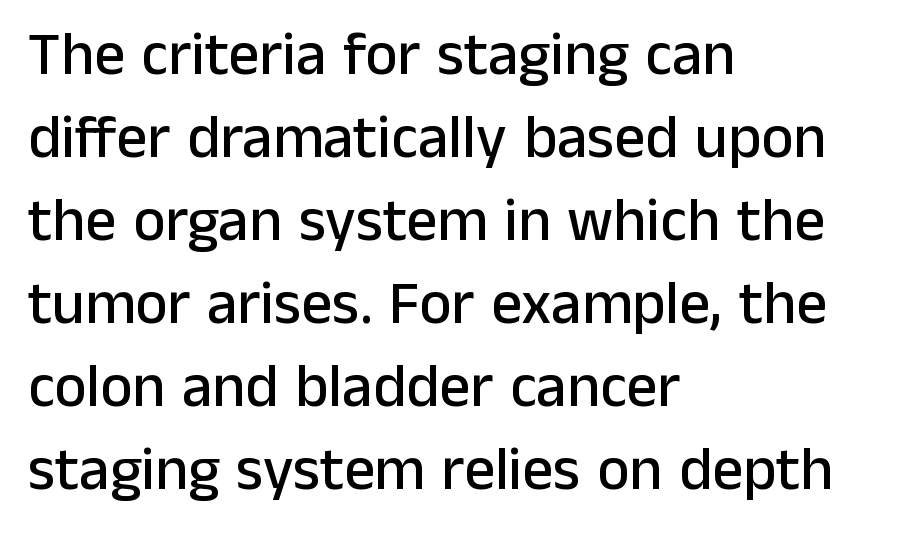
The image shows 61 px sans-serif type, upright; set left-aligned, normal line spacing (1.36x), normal letter spacing, not underlined; low stroke contrast and a medium x-height.
